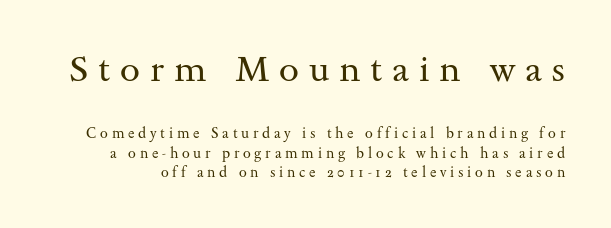
Check under the words: just untouched page. Type style note: has serifs. These two chunks differ in scale, with the top chunk taking the larger measure. These lines are rendered in a variable-pitch font. The rows are spaced the way most documents space them.
